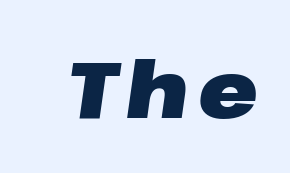
{"italic": "yes", "lean": "right", "slant_degrees": 8, "bold": "yes", "weight": "heavy", "width": "wide", "stroke_contrast": "low", "x_height": "medium", "monospaced": "no", "underline": "no", "glyph_px": 80}
